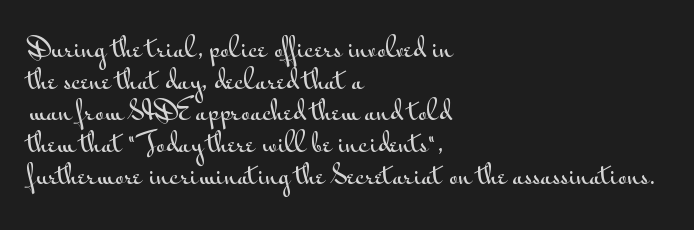
Q: Is the text underlined? A: No.
Q: How is the paragraph aligned? A: Left-aligned.
Q: Is the spacing between letters normal or unusually wide? A: Normal.
